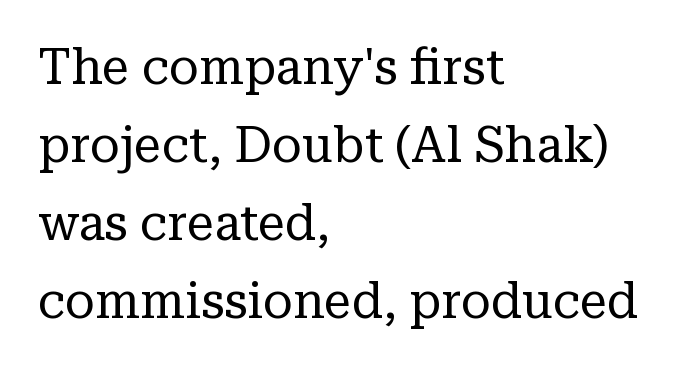
Q: Is the text bold? A: No.
Q: Is the text italic (slanted)? A: No, it is upright.
Q: Is the typeface a serif or a sans-serif typeface? A: Serif.
Q: Is the text underlined? A: No.
Q: How is the paragraph aligned? A: Left-aligned.
Q: Is the spacing between letters normal or unusually wide? A: Normal.
Q: Is the spacing between lines tight, normal or loose? A: Normal.
Q: Width (condensed, normal, or wide)? A: Normal.
Q: Stroke contrast? A: Low.
Q: x-height? A: Medium.
Q: Monospaced? A: No.
